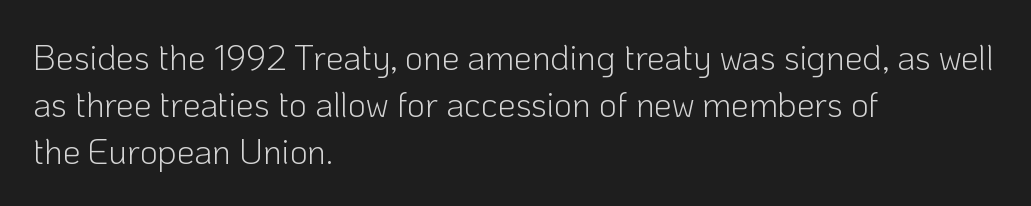
Q: Is the text bold? A: No.
Q: Is the text italic (slanted)? A: No, it is upright.
Q: Is the typeface a serif or a sans-serif typeface? A: Sans-serif.
Q: Is the text underlined? A: No.
Q: How is the paragraph aligned? A: Left-aligned.
Q: Is the spacing between letters normal or unusually wide? A: Normal.
Q: Is the spacing between lines tight, normal or loose? A: Normal.
Q: Width (condensed, normal, or wide)? A: Normal.
Q: Stroke contrast? A: Low.
Q: x-height? A: Medium.
Q: Monospaced? A: No.
